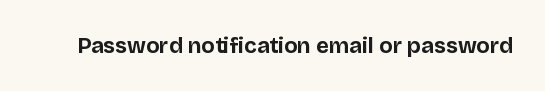
{"italic": "no", "bold": "yes", "underline": "no", "letter_spacing": "normal", "letter_spacing_em": 0.0, "glyph_px": 22}
